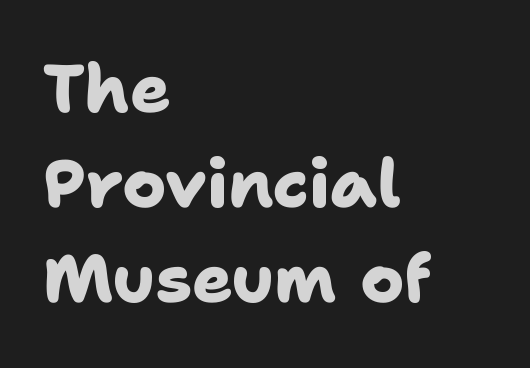
Q: Is the text bold? A: Yes.
Q: Is the typeface a serif or a sans-serif typeface? A: Sans-serif.
Q: Is the text underlined? A: No.
Q: How is the paragraph aligned? A: Left-aligned.
Q: Is the spacing between letters normal or unusually wide? A: Normal.
Q: Is the spacing between lines tight, normal or loose? A: Normal.
Q: Width (condensed, normal, or wide)? A: Normal.
Q: Stroke contrast? A: Low.
Q: x-height? A: Medium.
Q: Monospaced? A: No.
